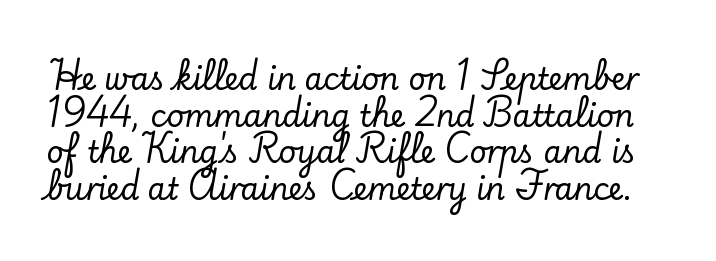
{"serif": "yes", "width": "normal", "stroke_contrast": "low", "x_height": "small", "monospaced": "no", "underline": "no", "line_spacing_ratio": 1.22, "letter_spacing": "normal", "letter_spacing_em": 0.0, "glyph_px": 30}
